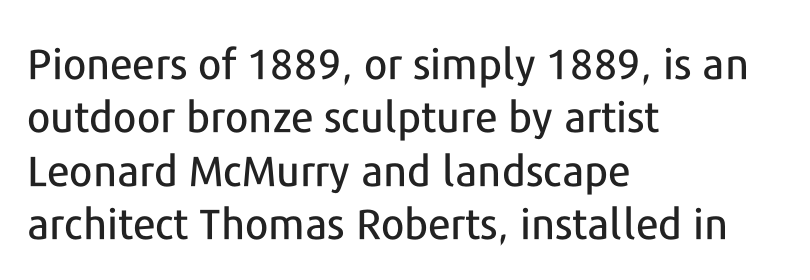
Q: Is the text italic (slanted)? A: No, it is upright.
Q: Is the typeface a serif or a sans-serif typeface? A: Sans-serif.
Q: Is the text underlined? A: No.
Q: How is the paragraph aligned? A: Left-aligned.
Q: Is the spacing between letters normal or unusually wide? A: Normal.
Q: Is the spacing between lines tight, normal or loose? A: Normal.
Q: Width (condensed, normal, or wide)? A: Normal.
Q: Stroke contrast? A: Low.
Q: x-height? A: Medium.
Q: Monospaced? A: No.
